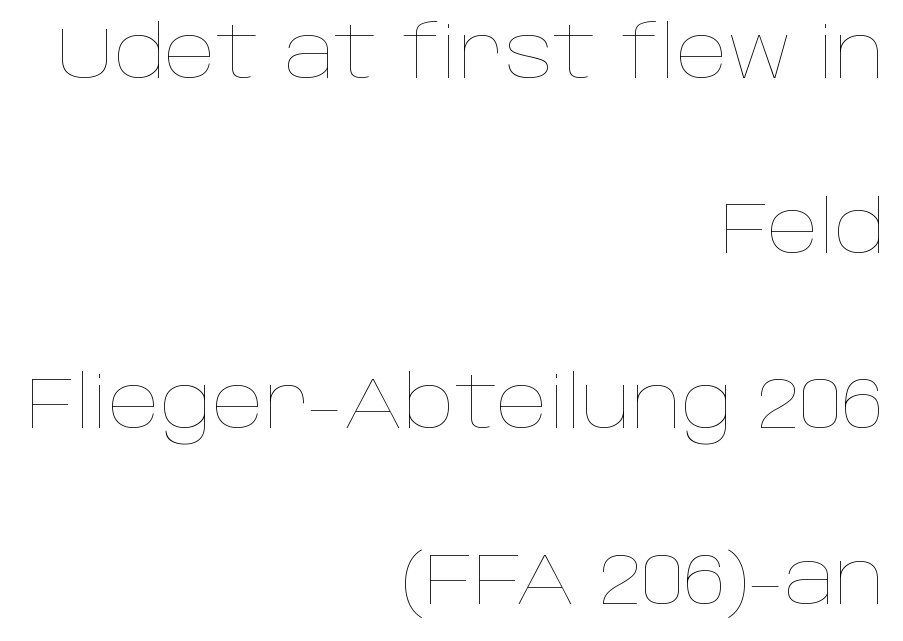
Q: Is the text bold? A: No.
Q: Is the text italic (slanted)? A: No, it is upright.
Q: Is the text underlined? A: No.
Q: How is the paragraph aligned? A: Right-aligned.
Q: Is the spacing between letters normal or unusually wide? A: Normal.
Q: Is the spacing between lines tight, normal or loose? A: Loose.
Q: Width (condensed, normal, or wide)? A: Normal.
Q: Stroke contrast? A: Low.
Q: x-height? A: Large.
Q: Monospaced? A: No.
